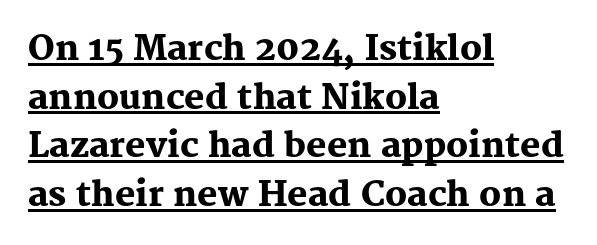
The image shows 34 px heavy serif type, upright; set left-aligned, normal line spacing (1.43x), normal letter spacing, underlined; medium stroke contrast and a medium x-height.
